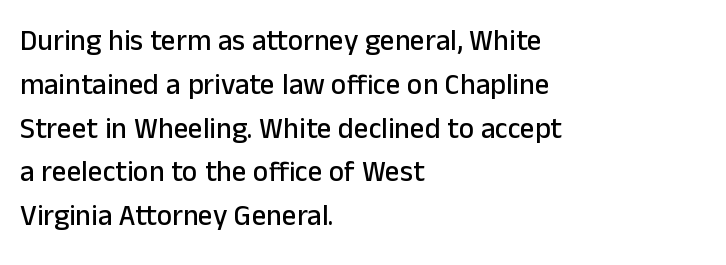
The rag falls on the right side of this text block. Is there any slant? The stems are plumb. These lines are rendered in a variable-pitch font. The block of text has a typical density, with ordinary space between rows.
